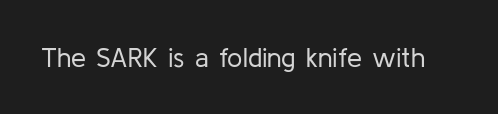
Q: Is the text bold? A: No.
Q: Is the text italic (slanted)? A: No, it is upright.
Q: Is the text underlined? A: No.
Q: Is the spacing between letters normal or unusually wide? A: Normal.
